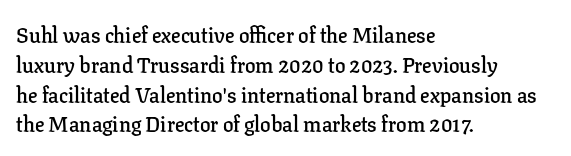
{"italic": "no", "bold": "semi", "underline": "no", "align": "left", "line_spacing": "normal", "line_spacing_ratio": 1.42, "letter_spacing": "normal", "letter_spacing_em": 0.0, "glyph_px": 21}
